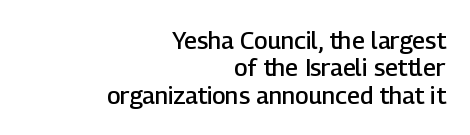
The image shows 24 px text type, upright; set right-aligned, tight line spacing (1.14x), normal letter spacing, not underlined.
